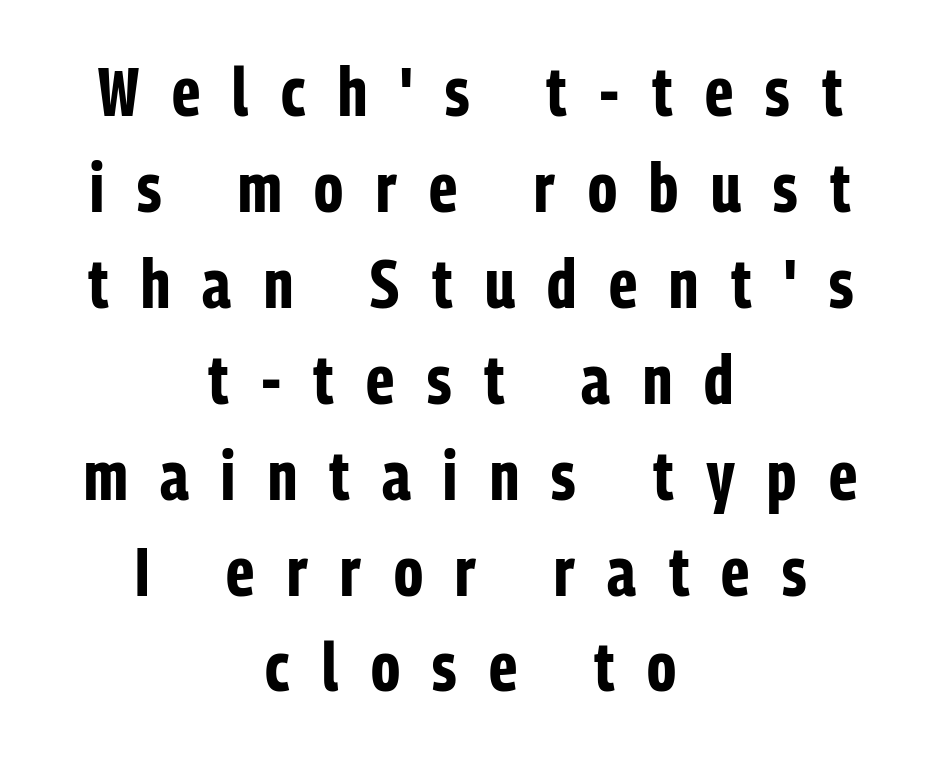
Rows of type keep a routine distance in the vertical direction. The zone under the glyphs is completely vacant. Compared with a flush-left layout, this one balances lines on the center instead. No italicization has been applied; the sample stays upright. This sample has the flowing, uneven cadence of proportional lettering. A full-strength bold gives these letters their thick strokes.
